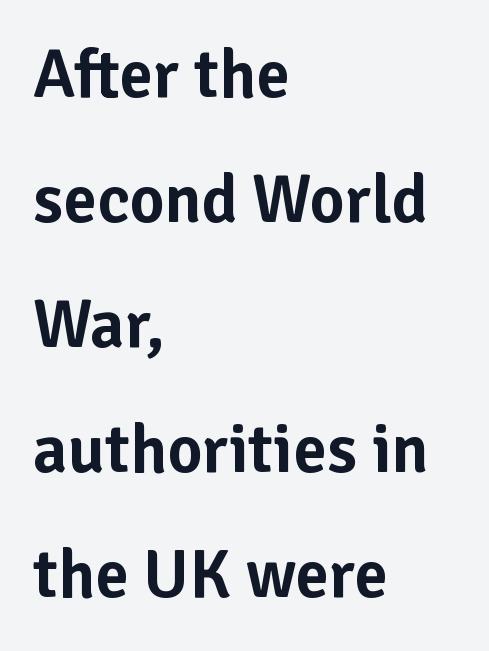
Q: Is the text italic (slanted)? A: No, it is upright.
Q: Is the typeface a serif or a sans-serif typeface? A: Sans-serif.
Q: Is the text underlined? A: No.
Q: How is the paragraph aligned? A: Left-aligned.
Q: Is the spacing between letters normal or unusually wide? A: Normal.
Q: Width (condensed, normal, or wide)? A: Normal.
Q: Stroke contrast? A: Low.
Q: x-height? A: Medium.
Q: Monospaced? A: No.
